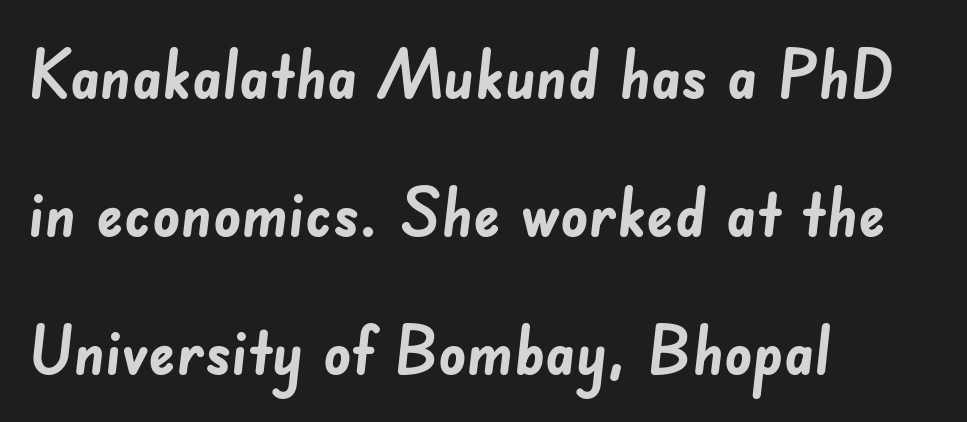
{"serif": "no", "bold": "yes", "weight": "semibold", "width": "normal", "stroke_contrast": "low", "x_height": "small", "monospaced": "no", "underline": "no", "align": "left", "line_spacing": "loose", "line_spacing_ratio": 2.03, "letter_spacing": "normal", "letter_spacing_em": 0.0, "glyph_px": 68}
